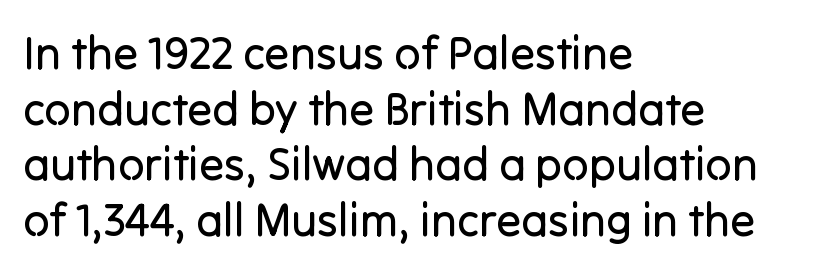
The compositor pushed each line to the left boundary. In terms of posture, this sample is upright. This rendering features lettering with no underline. Weight: not bold — regular or lighter. Caption: standard tracking, unaltered.
